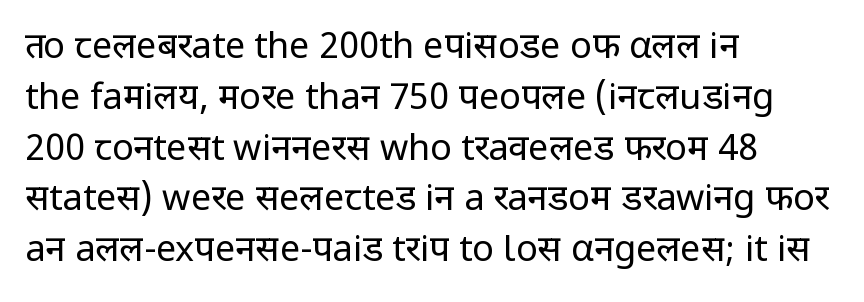
The image shows 36 px regular-weight sans-serif type, upright; set left-aligned, normal line spacing (1.41x), normal letter spacing, not underlined; low stroke contrast and a medium x-height.
